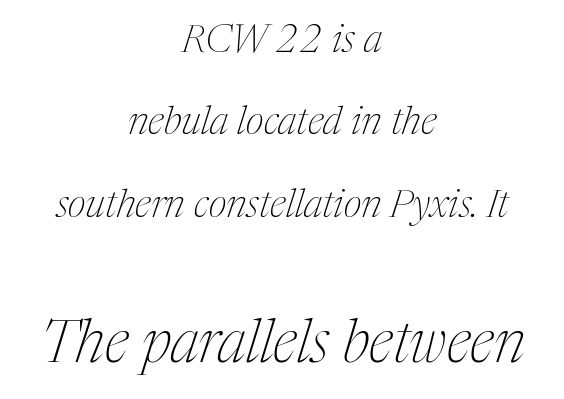
Q: Is the text bold? A: No.
Q: Is the text italic (slanted)? A: Yes, it leans right by about 17 degrees.
Q: Is the typeface a serif or a sans-serif typeface? A: Serif.
Q: Is the text underlined? A: No.
Q: How is the paragraph aligned? A: Centered.
Q: Is the spacing between letters normal or unusually wide? A: Normal.
Q: Is the spacing between lines tight, normal or loose? A: Loose.
Q: Which block of text is set in a larger size, the first (top) or the second (bottom)? A: The second (bottom) one.
Q: Width (condensed, normal, or wide)? A: Condensed.
Q: Stroke contrast? A: Medium.
Q: x-height? A: Medium.
Q: Monospaced? A: No.
